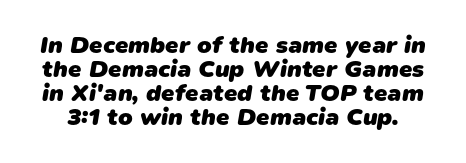
Q: Is the text bold? A: Yes.
Q: Is the text underlined? A: No.
Q: Is the spacing between letters normal or unusually wide? A: Normal.
Q: Is the spacing between lines tight, normal or loose? A: Tight.
